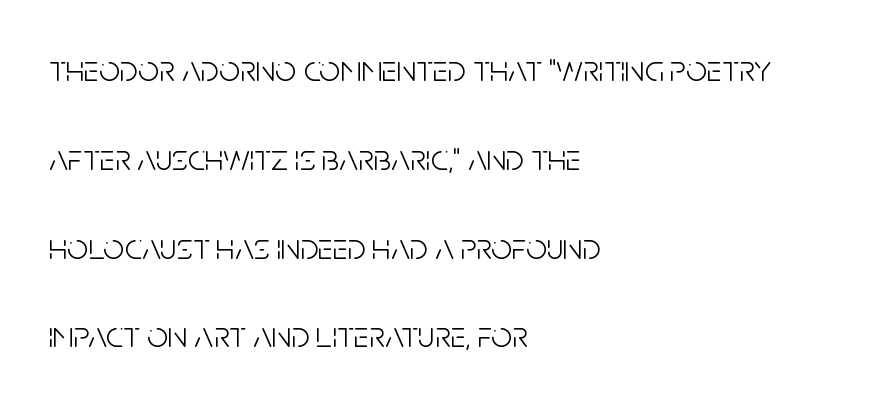
The typeface chosen for these lines omits serifs. This is not heavy type; no bold has been used. The vertical gap from one line to the next is large. Proportional: the letters do not fall into vertical columns. The lettering stays uniformly vertical, giving the passage a roman look.
